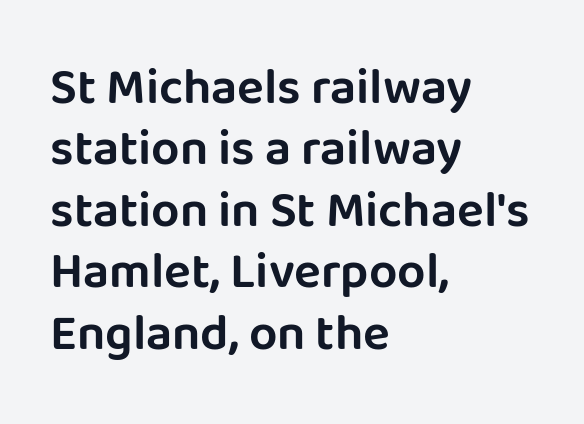
{"serif": "no", "italic": "no", "width": "normal", "stroke_contrast": "low", "x_height": "large", "monospaced": "no", "underline": "no", "align": "left", "line_spacing_ratio": 1.23, "letter_spacing": "normal", "letter_spacing_em": 0.0, "glyph_px": 50}
